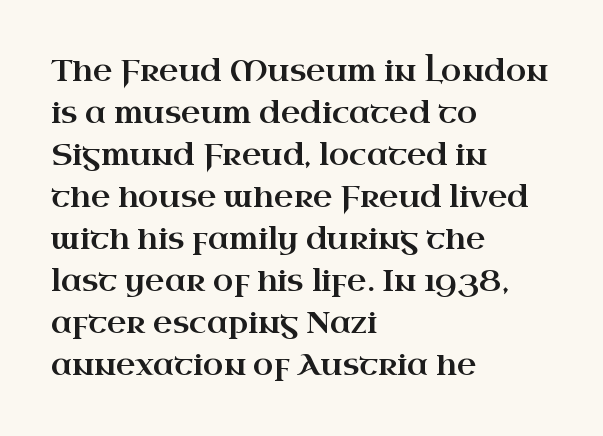
Q: Is the text italic (slanted)? A: No, it is upright.
Q: Is the typeface a serif or a sans-serif typeface? A: Serif.
Q: Is the text underlined? A: No.
Q: How is the paragraph aligned? A: Left-aligned.
Q: Is the spacing between letters normal or unusually wide? A: Normal.
Q: Is the spacing between lines tight, normal or loose? A: Normal.
Q: Width (condensed, normal, or wide)? A: Wide.
Q: Stroke contrast? A: High.
Q: x-height? A: Small.
Q: Monospaced? A: No.
